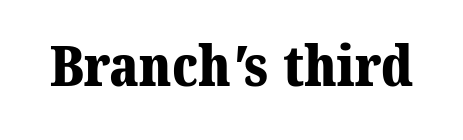
The passage shown is typed in a proportional face where columns would drift. The passage shown has conventional tracking throughout. The typesetting leans heavy: a genuine bold. Descenders are the only things crossing below the line.
